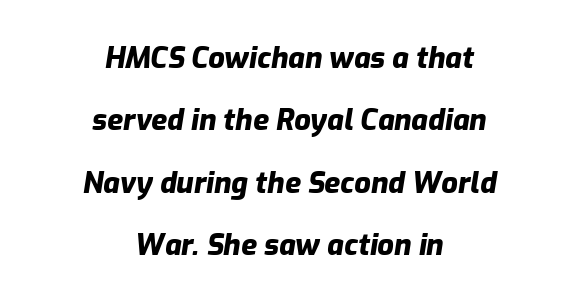
{"italic": "yes", "lean": "right", "slant_degrees": 9, "bold": "yes", "weight": "heavy", "width": "normal", "stroke_contrast": "low", "x_height": "medium", "monospaced": "no", "underline": "no", "align": "center", "line_spacing": "loose", "line_spacing_ratio": 2.15, "letter_spacing": "normal", "letter_spacing_em": 0.0, "glyph_px": 29}
